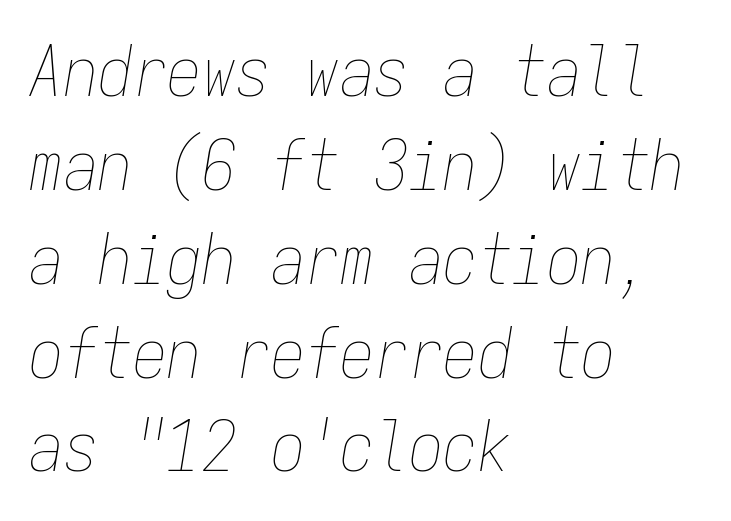
The image shows 69 px thin, condensed type, italic (leaning right), monospaced; set left-aligned, normal line spacing (1.36x), normal letter spacing, not underlined; low stroke contrast and a medium x-height.
